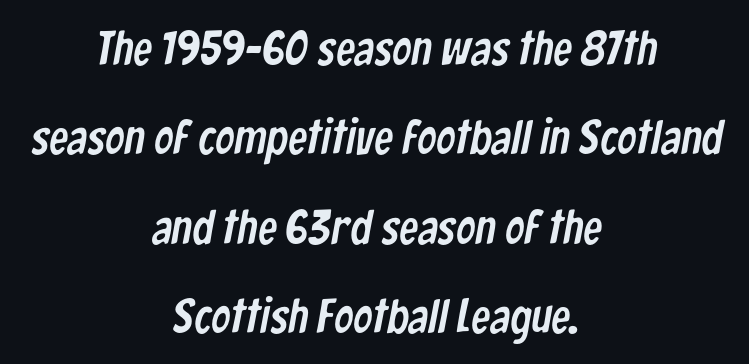
The image shows 48 px condensed sans-serif type; set centered, line spacing 1.86x, normal letter spacing, not underlined; low stroke contrast and a medium x-height.
